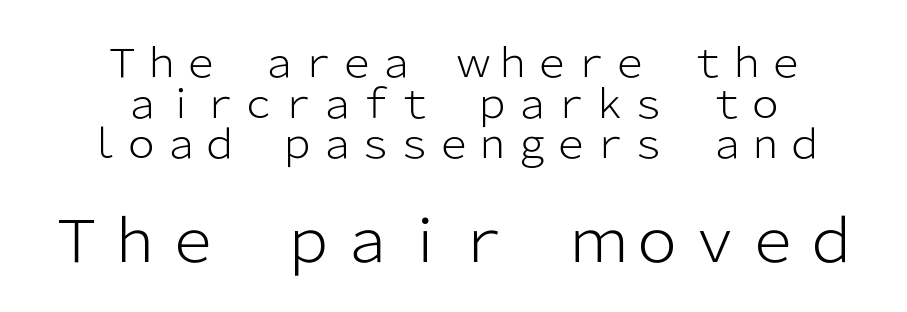
The image shows 58 px light sans-serif type, upright; set tight line spacing (1.04x), normal letter spacing, not underlined; the second (bottom) block is 1.49x larger; low stroke contrast and a medium x-height.
